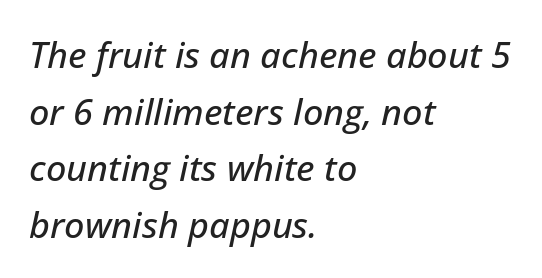
Q: Is the text italic (slanted)? A: Yes, it leans right by about 12 degrees.
Q: Is the text underlined? A: No.
Q: How is the paragraph aligned? A: Left-aligned.
Q: Is the spacing between letters normal or unusually wide? A: Normal.
Q: Is the spacing between lines tight, normal or loose? A: Normal.
Q: Width (condensed, normal, or wide)? A: Normal.
Q: Stroke contrast? A: Low.
Q: x-height? A: Medium.
Q: Monospaced? A: No.
